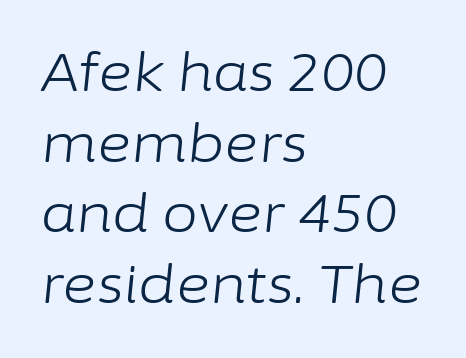
The image shows 52 px light type, italic (leaning right); set left-aligned, normal line spacing (1.36x), normal letter spacing, not underlined; low stroke contrast and a medium x-height.
